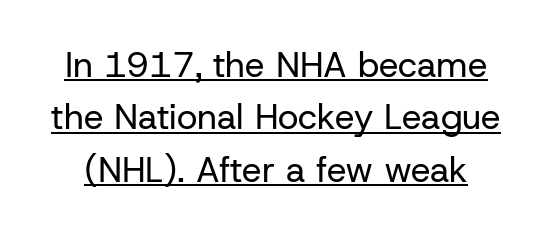
{"serif": "no", "italic": "no", "bold": "no", "weight": "regular", "width": "normal", "stroke_contrast": "low", "x_height": "medium", "monospaced": "no", "underline": "yes", "line_spacing": "normal", "line_spacing_ratio": 1.5, "letter_spacing": "normal", "letter_spacing_em": 0.0, "glyph_px": 35}
